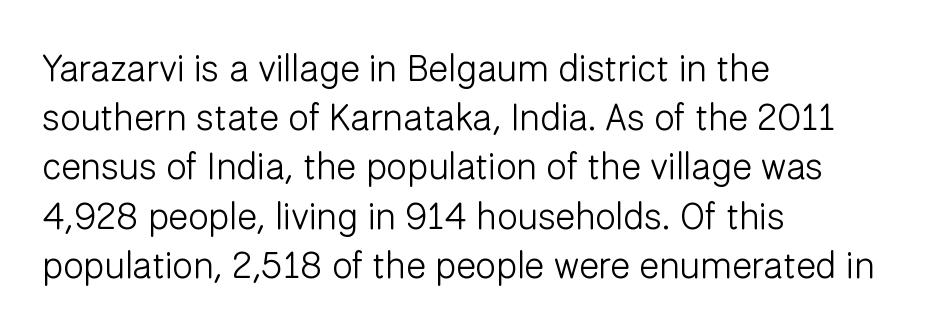
The image shows 37 px light sans-serif type, upright; set left-aligned, normal line spacing (1.33x), normal letter spacing, not underlined; low stroke contrast and a medium x-height.
